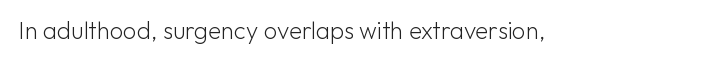
{"italic": "no", "bold": "no", "underline": "no", "letter_spacing": "normal", "letter_spacing_em": 0.0, "glyph_px": 24}
